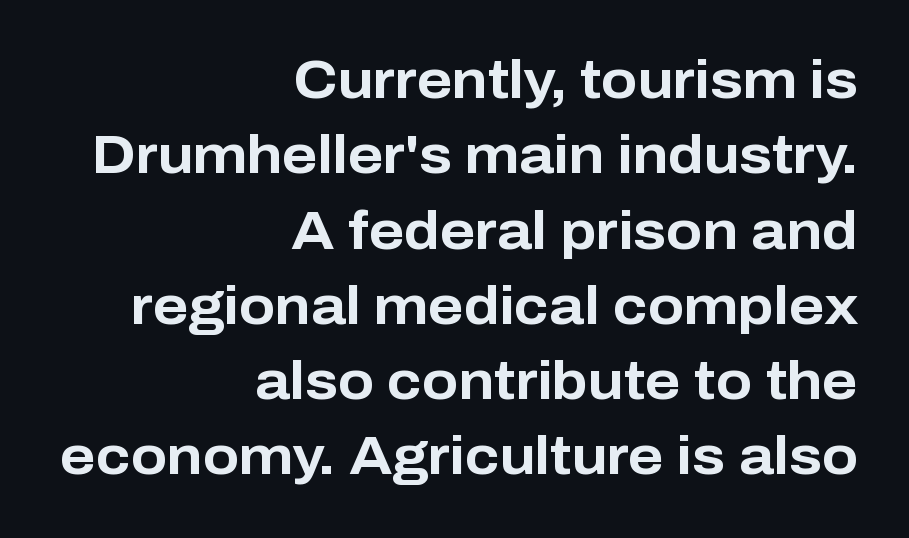
Q: Is the text bold? A: Yes.
Q: Is the text italic (slanted)? A: No, it is upright.
Q: Is the typeface a serif or a sans-serif typeface? A: Sans-serif.
Q: Is the text underlined? A: No.
Q: How is the paragraph aligned? A: Right-aligned.
Q: Is the spacing between letters normal or unusually wide? A: Normal.
Q: Is the spacing between lines tight, normal or loose? A: Normal.
Q: Width (condensed, normal, or wide)? A: Normal.
Q: Stroke contrast? A: Low.
Q: x-height? A: Medium.
Q: Monospaced? A: No.
